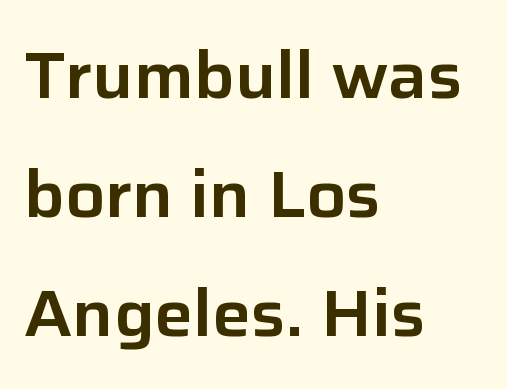
The image shows 65 px sans-serif type, upright; set left-aligned, line spacing 1.83x, normal letter spacing, not underlined; low stroke contrast and a medium x-height.
